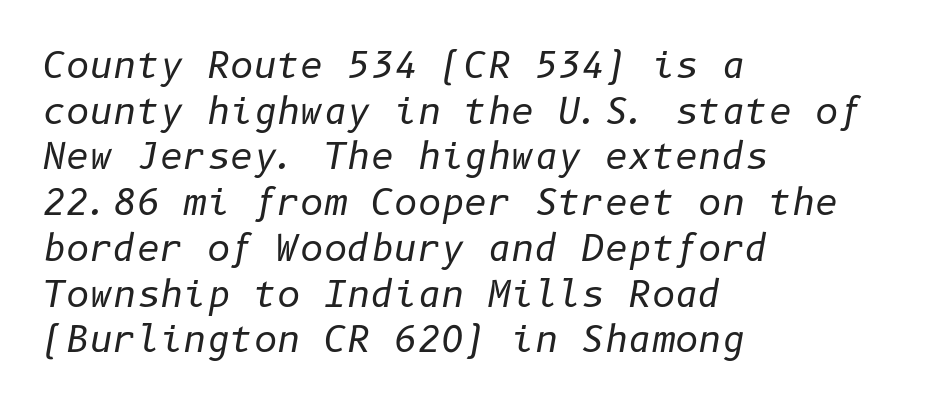
The image shows 36 px regular-weight type, italic (leaning right); set left-aligned, normal line spacing (1.27x), normal letter spacing, not underlined; low stroke contrast and a medium x-height.
